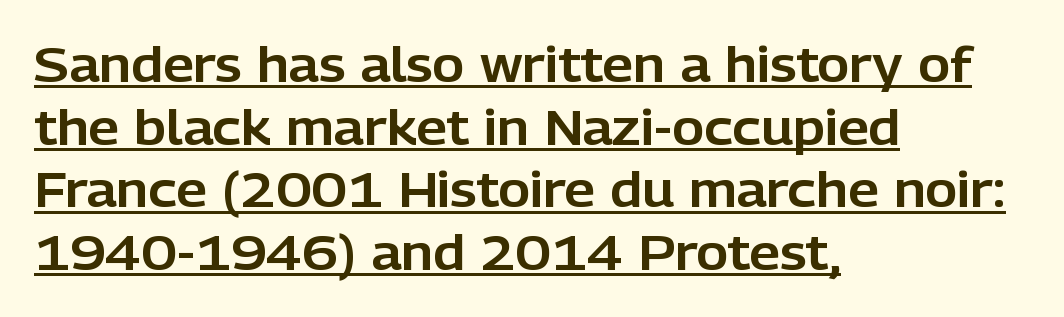
The image shows 49 px sans-serif type, upright; set left-aligned, normal line spacing (1.28x), normal letter spacing, underlined; low stroke contrast and a medium x-height.
